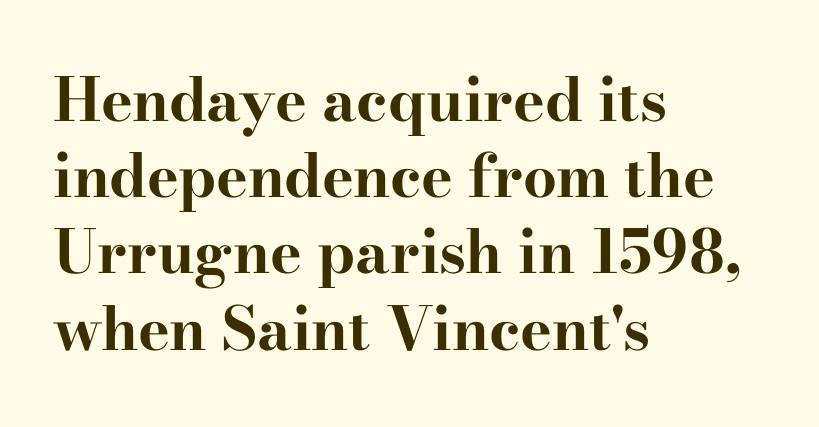
{"serif": "yes", "italic": "no", "bold": "yes", "weight": "bold", "width": "wide", "stroke_contrast": "high", "x_height": "small", "monospaced": "no", "underline": "no", "align": "left", "line_spacing": "normal", "line_spacing_ratio": 1.27, "letter_spacing": "normal", "letter_spacing_em": 0.0, "glyph_px": 60}
